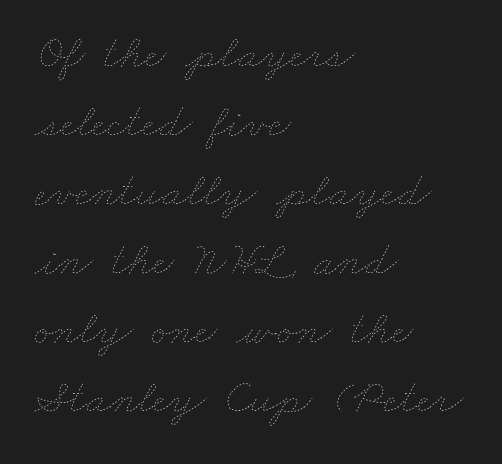
The image shows 47 px thin, wide type; set left-aligned, normal line spacing (1.47x), normal letter spacing, not underlined; low stroke contrast and a small x-height.
